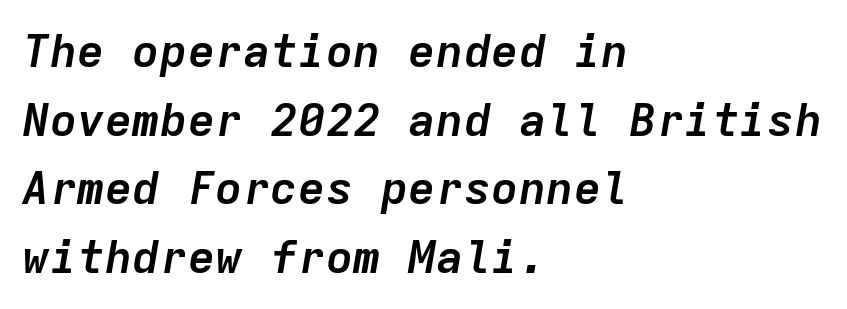
Does the lettering tilt? It does — this is italic. Looks like terminal output: every glyph gets an equal slot. Look at the stroke-to-counter ratio: heavy, a bold. Does the copy run flush right? No — it runs flush left. No word sits above an underline.
